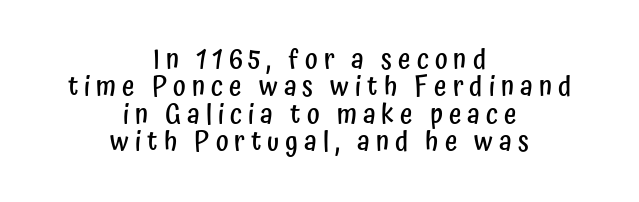
{"italic": "no", "bold": "semi", "underline": "no", "align": "center", "line_spacing": "tight", "line_spacing_ratio": 1.01, "letter_spacing": "wide", "letter_spacing_em": 0.22, "glyph_px": 27}
